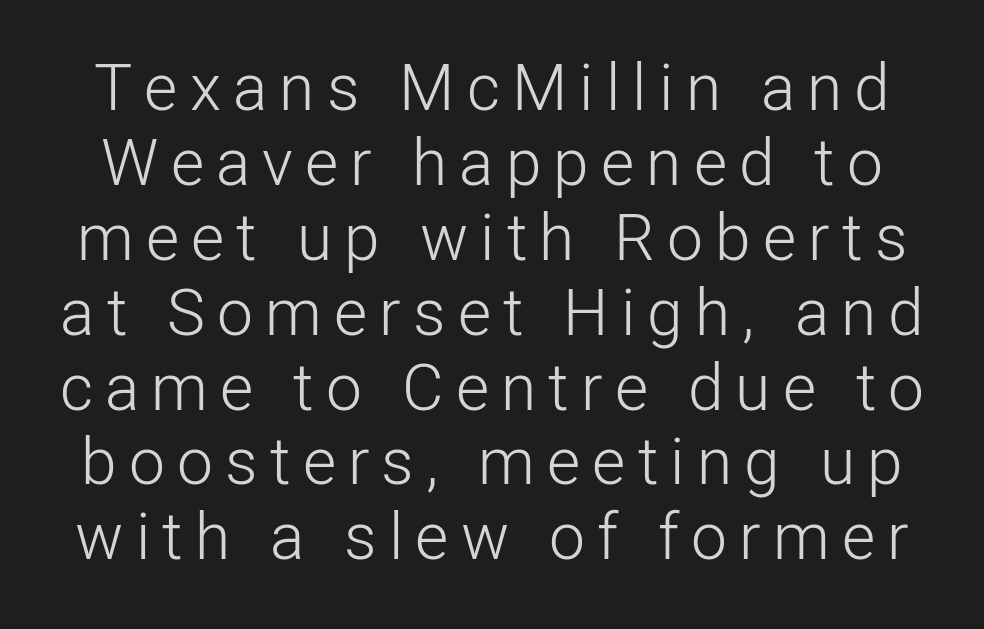
Q: Is the text bold? A: No.
Q: Is the text italic (slanted)? A: No, it is upright.
Q: Is the typeface a serif or a sans-serif typeface? A: Sans-serif.
Q: Is the text underlined? A: No.
Q: Width (condensed, normal, or wide)? A: Normal.
Q: Stroke contrast? A: Low.
Q: x-height? A: Medium.
Q: Monospaced? A: No.
